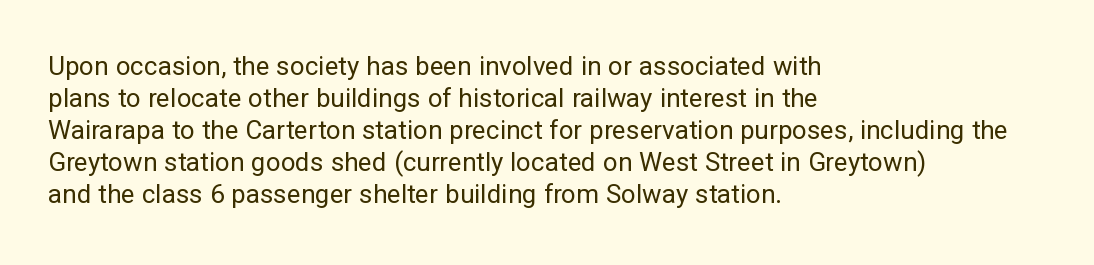
Q: Is the text bold? A: No.
Q: Is the text italic (slanted)? A: No, it is upright.
Q: Is the text underlined? A: No.
Q: How is the paragraph aligned? A: Left-aligned.
Q: Is the spacing between letters normal or unusually wide? A: Normal.
